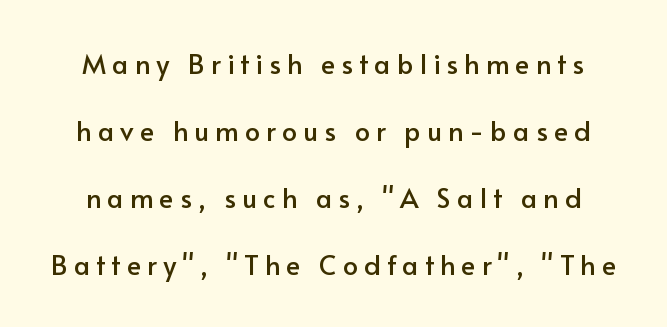
Leading is clearly above the norm, producing a sparse column. These lines have a slow, spaced-out rhythm from letter to letter. Italic: no, the glyphs are upright roman. Anything drawn beneath the words? Only blank space.
